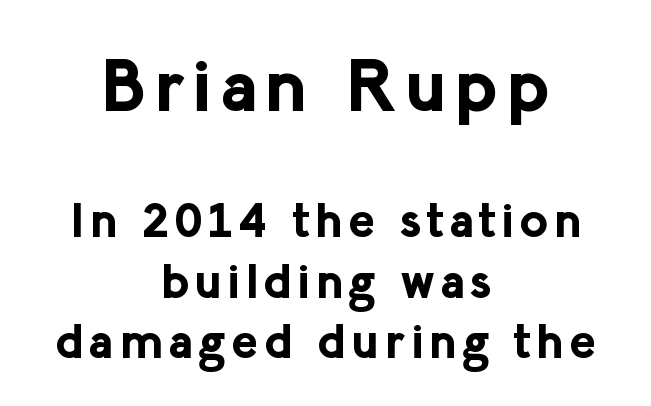
Q: Is the text bold? A: Yes.
Q: Is the text italic (slanted)? A: No, it is upright.
Q: Is the typeface a serif or a sans-serif typeface? A: Sans-serif.
Q: Is the text underlined? A: No.
Q: How is the paragraph aligned? A: Centered.
Q: Which block of text is set in a larger size, the first (top) or the second (bottom)? A: The first (top) one.
Q: Width (condensed, normal, or wide)? A: Normal.
Q: Stroke contrast? A: Low.
Q: x-height? A: Medium.
Q: Monospaced? A: No.
